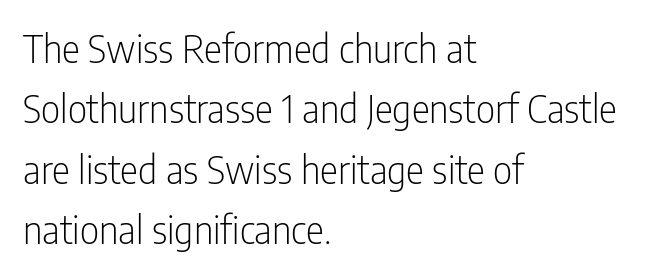
The image shows 38 px light, condensed sans-serif type, upright; set left-aligned, normal line spacing (1.59x), normal letter spacing, not underlined; low stroke contrast and a medium x-height.
